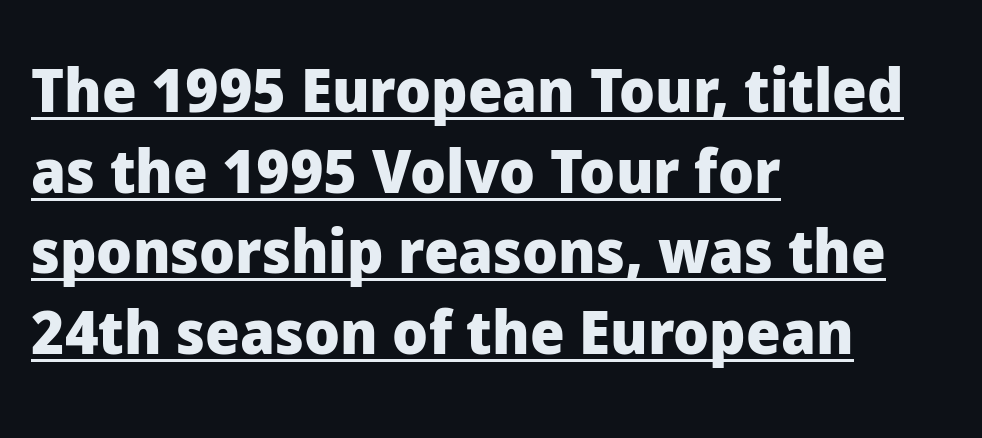
The font family rendered here belongs to the sans-serif group. What decoration does the sample have? An underline. Line starts are locked; line ends wander. The face used here is rendered with its standard letterfit.
